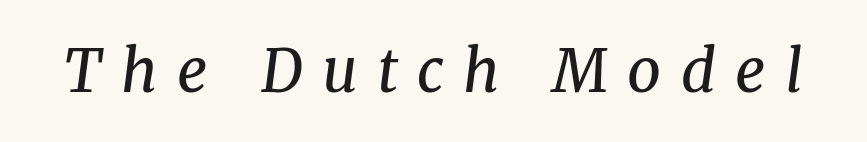
{"serif": "yes", "italic": "yes", "lean": "right", "slant_degrees": 8, "bold": "no", "weight": "regular", "width": "normal", "stroke_contrast": "medium", "x_height": "medium", "monospaced": "no", "underline": "no", "letter_spacing": "wide", "letter_spacing_em": 0.33, "glyph_px": 59}
